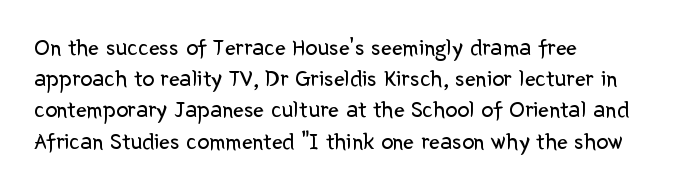
The image shows 24 px text type, upright; set left-aligned, normal line spacing (1.3x), normal letter spacing, not underlined.
